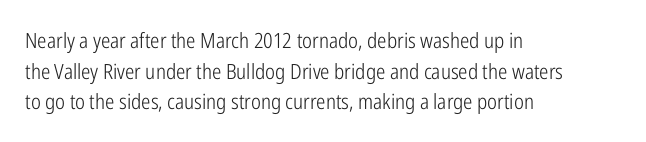
{"italic": "no", "bold": "no", "underline": "no", "align": "left", "line_spacing": "normal", "line_spacing_ratio": 1.46, "letter_spacing": "normal", "letter_spacing_em": 0.0, "glyph_px": 21}
